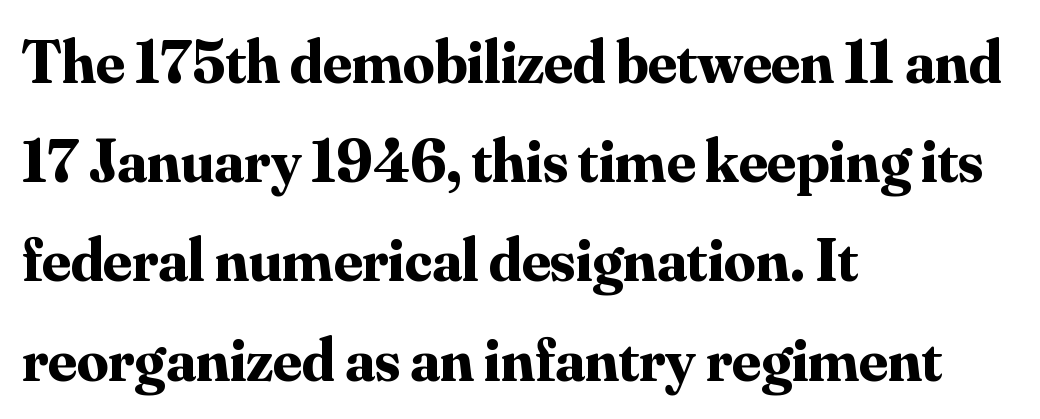
{"serif": "yes", "italic": "no", "bold": "yes", "weight": "bold", "width": "normal", "stroke_contrast": "medium", "x_height": "small", "monospaced": "no", "underline": "no", "align": "left", "line_spacing": "normal", "line_spacing_ratio": 1.6, "letter_spacing": "normal", "letter_spacing_em": 0.0, "glyph_px": 62}
